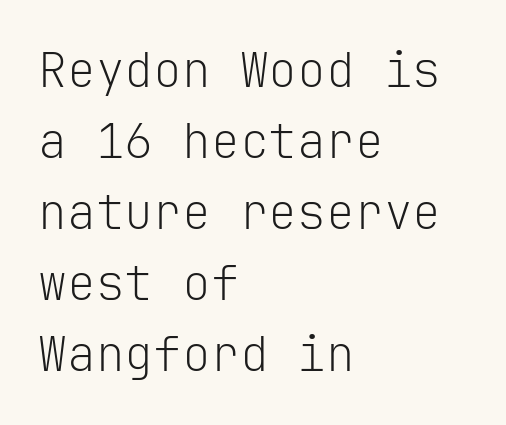
Q: Is the text bold? A: No.
Q: Is the text italic (slanted)? A: No, it is upright.
Q: Is the typeface a serif or a sans-serif typeface? A: Sans-serif.
Q: Is the text underlined? A: No.
Q: How is the paragraph aligned? A: Left-aligned.
Q: Is the spacing between letters normal or unusually wide? A: Normal.
Q: Is the spacing between lines tight, normal or loose? A: Normal.
Q: Width (condensed, normal, or wide)? A: Normal.
Q: Stroke contrast? A: Low.
Q: x-height? A: Medium.
Q: Monospaced? A: Yes.
